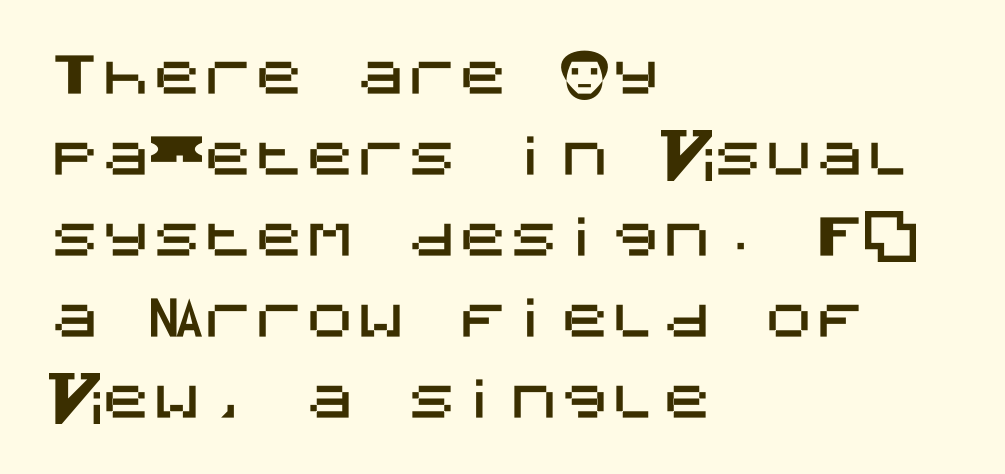
The rendering uses a moderate line-height, typical for paragraphs. All the whitespace from short lines collects on the right. Anything drawn beneath the words? Only blank space. Between one letter and the next there's only the usual sliver of space. Every stem runs plumb, perpendicular to the baseline. The text was rendered using a sans face with plain stroke endings.
